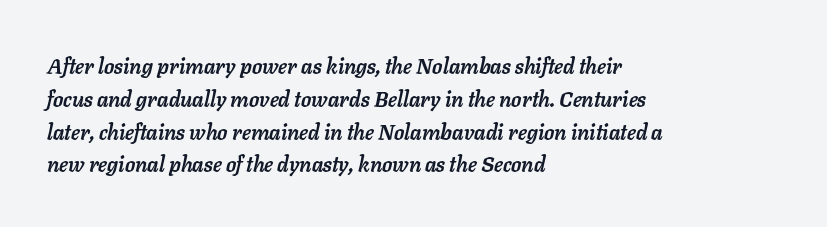
Q: Is the text bold? A: Yes.
Q: Is the text italic (slanted)? A: Yes, it leans right by about 11 degrees.
Q: Is the text underlined? A: No.
Q: How is the paragraph aligned? A: Left-aligned.
Q: Is the spacing between letters normal or unusually wide? A: Normal.
Q: Is the spacing between lines tight, normal or loose? A: Normal.
